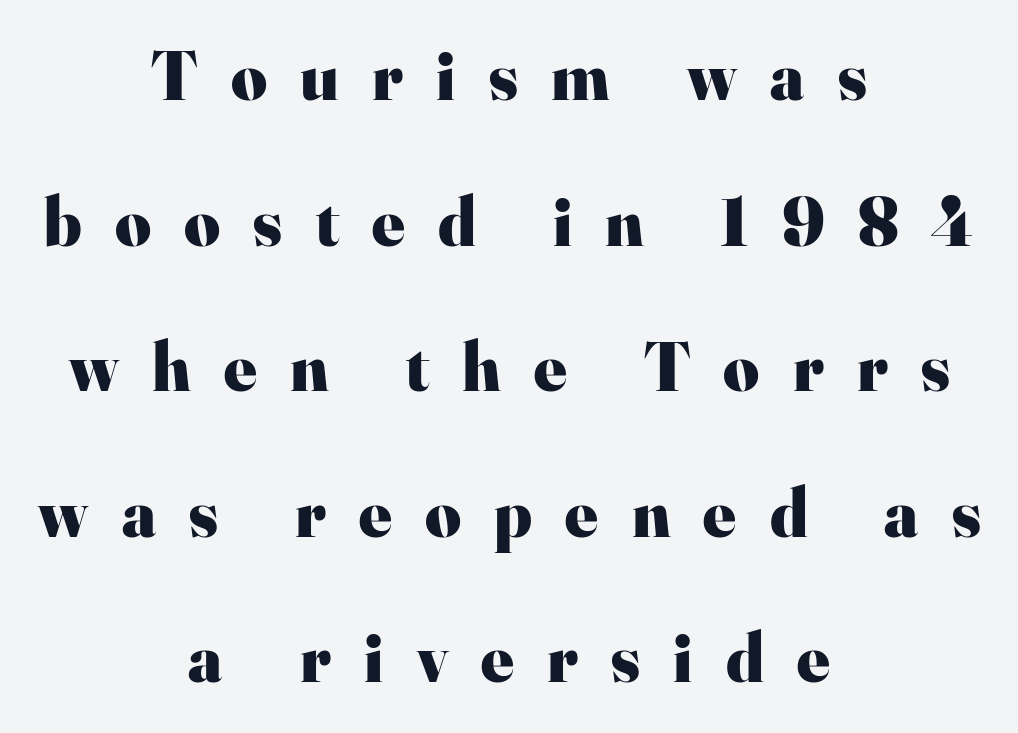
Q: Is the text bold? A: Yes.
Q: Is the text italic (slanted)? A: No, it is upright.
Q: Is the typeface a serif or a sans-serif typeface? A: Serif.
Q: Is the text underlined? A: No.
Q: How is the paragraph aligned? A: Centered.
Q: Is the spacing between letters normal or unusually wide? A: Unusually wide.
Q: Is the spacing between lines tight, normal or loose? A: Loose.
Q: Width (condensed, normal, or wide)? A: Normal.
Q: Stroke contrast? A: High.
Q: x-height? A: Small.
Q: Monospaced? A: No.
